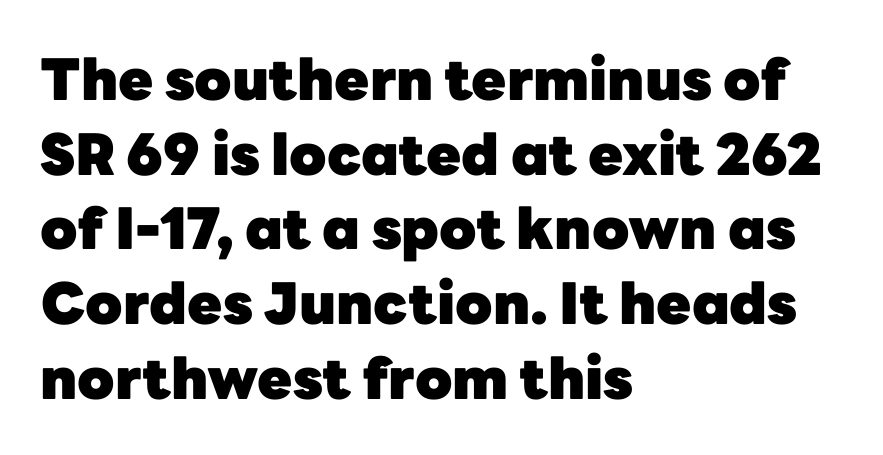
The image shows 57 px heavy sans-serif type, upright; set left-aligned, normal line spacing (1.31x), normal letter spacing, not underlined; low stroke contrast and a medium x-height.
